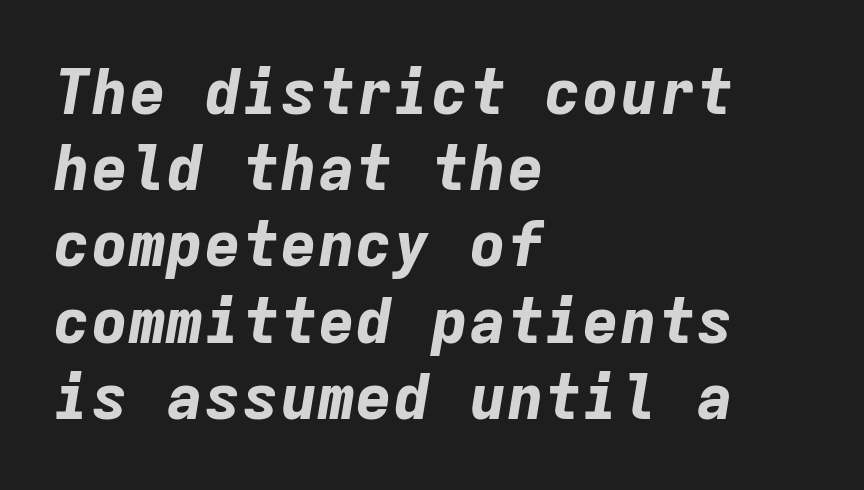
Q: Is the text bold? A: Yes.
Q: Is the text italic (slanted)? A: Yes, it leans right by about 9 degrees.
Q: Is the text underlined? A: No.
Q: How is the paragraph aligned? A: Left-aligned.
Q: Is the spacing between letters normal or unusually wide? A: Normal.
Q: Width (condensed, normal, or wide)? A: Normal.
Q: Stroke contrast? A: Low.
Q: x-height? A: Medium.
Q: Monospaced? A: Yes.
